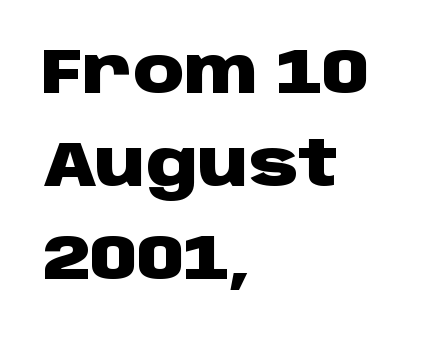
Quick note: underline off. Check where the strokes stop: nothing finishes them off — pure sans. A typesetter would call this leading conventional body-copy spacing. This is roman type, the default non-slanted kind. The ragged edge is on the right, which tells us the setting is flush left. No extra tracking has been applied to these lines.
